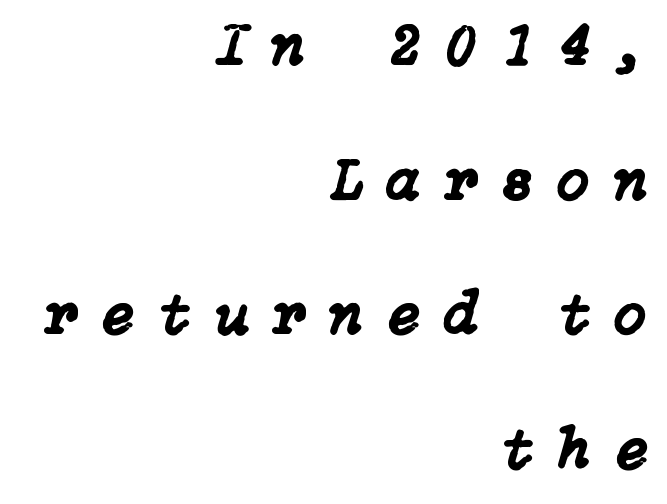
The image shows 59 px text type, italic (leaning right); set right-aligned, loose line spacing (2.28x), unusually wide letter spacing (+0.42 em), not underlined; low stroke contrast and a medium x-height.
